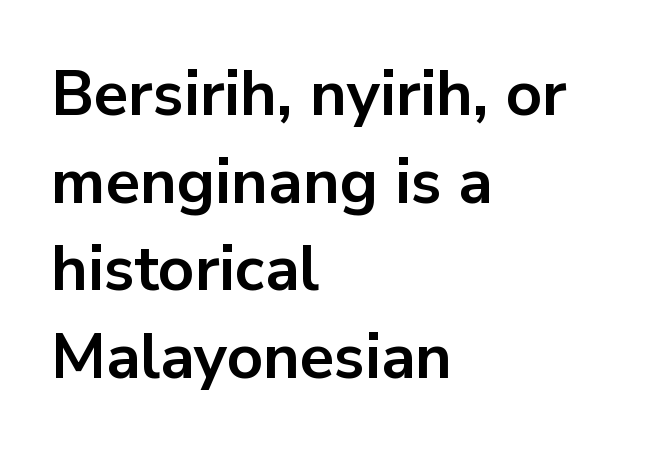
Q: Is the text bold? A: Yes.
Q: Is the text italic (slanted)? A: No, it is upright.
Q: Is the typeface a serif or a sans-serif typeface? A: Sans-serif.
Q: Is the text underlined? A: No.
Q: How is the paragraph aligned? A: Left-aligned.
Q: Is the spacing between letters normal or unusually wide? A: Normal.
Q: Is the spacing between lines tight, normal or loose? A: Normal.
Q: Width (condensed, normal, or wide)? A: Normal.
Q: Stroke contrast? A: Low.
Q: x-height? A: Medium.
Q: Monospaced? A: No.
